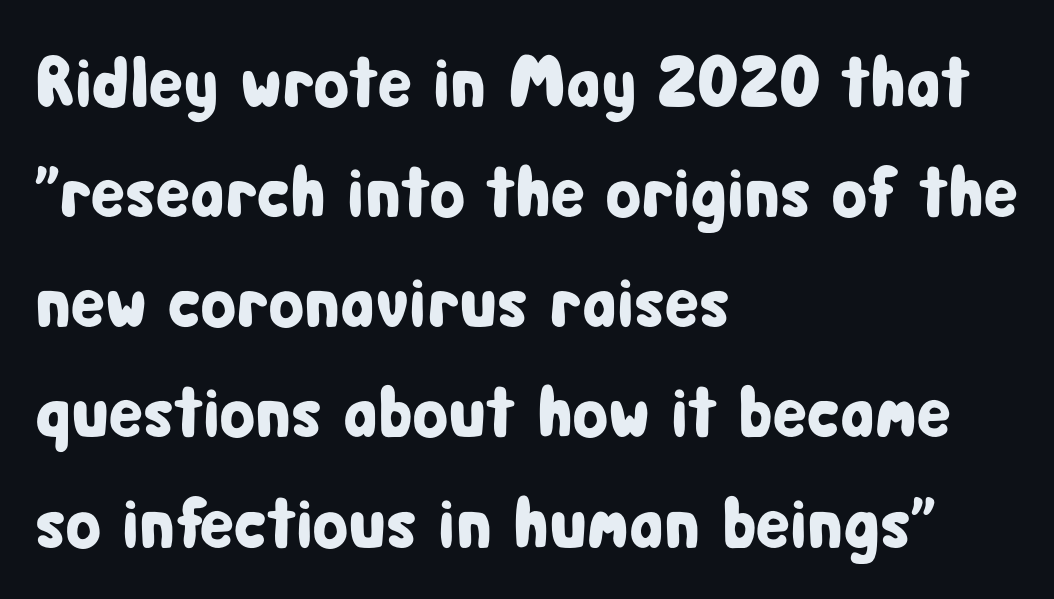
The image shows 72 px condensed sans-serif type, upright; set left-aligned, normal line spacing (1.53x), normal letter spacing, not underlined; low stroke contrast and a medium x-height.
